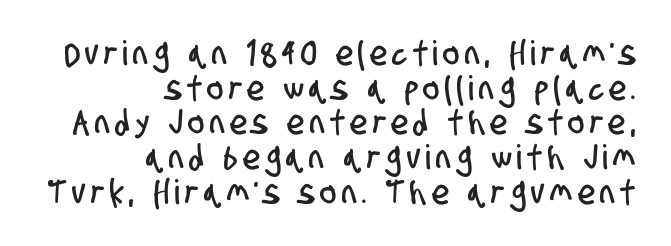
{"serif": "no", "width": "condensed", "stroke_contrast": "low", "x_height": "large", "monospaced": "no", "underline": "no", "align": "right", "line_spacing": "tight", "line_spacing_ratio": 1.02, "glyph_px": 34}
